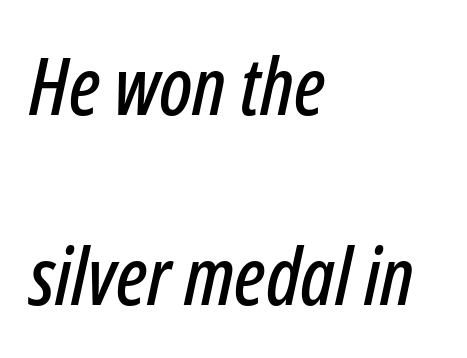
{"italic": "yes", "lean": "right", "slant_degrees": 12, "width": "condensed", "stroke_contrast": "low", "x_height": "medium", "monospaced": "no", "underline": "no", "align": "left", "line_spacing": "loose", "line_spacing_ratio": 2.37, "letter_spacing": "normal", "letter_spacing_em": 0.0, "glyph_px": 80}
